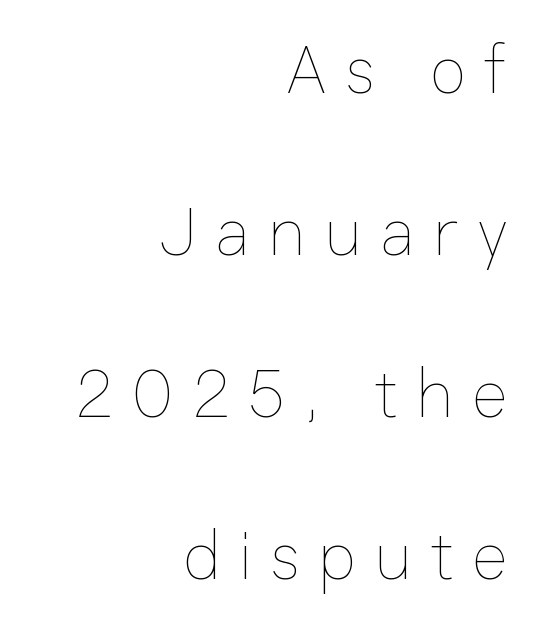
The image shows 68 px thin type, upright; set right-aligned, loose line spacing (2.38x), unusually wide letter spacing (+0.27 em), not underlined; low stroke contrast and a medium x-height.
